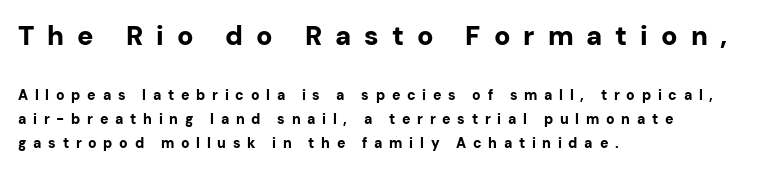
The image shows 27 px bold type, upright; set left-aligned, line spacing 1.71x, unusually wide letter spacing (+0.48 em), not underlined; the first (top) block is 1.93x larger.
